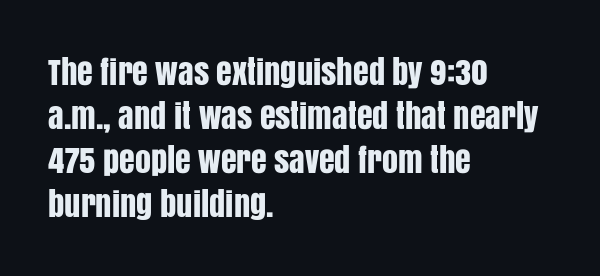
The image shows 32 px condensed sans-serif type, upright; set left-aligned, normal line spacing (1.37x), normal letter spacing, not underlined; low stroke contrast and a large x-height.
